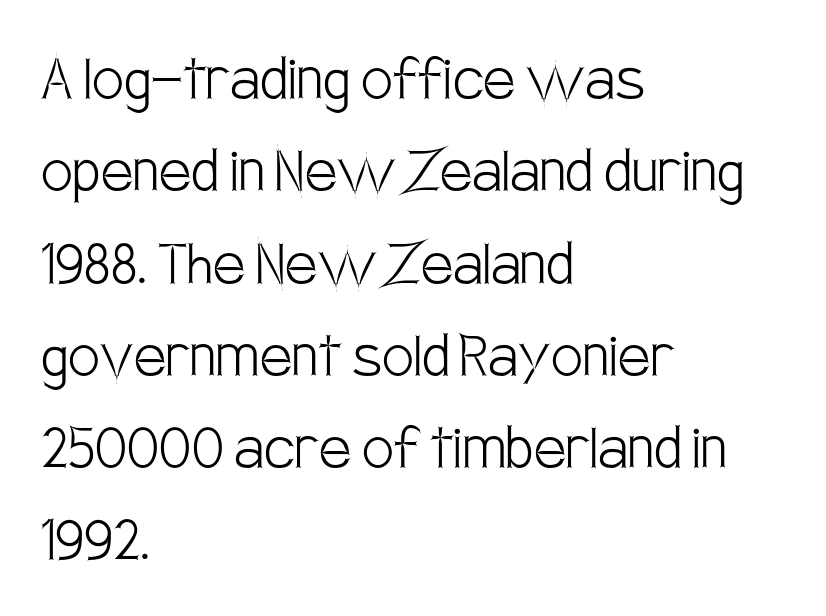
{"serif": "no", "italic": "no", "bold": "no", "weight": "light", "width": "condensed", "stroke_contrast": "low", "x_height": "large", "monospaced": "no", "underline": "no", "align": "left", "line_spacing": "normal", "line_spacing_ratio": 1.3, "letter_spacing": "normal", "letter_spacing_em": 0.0, "glyph_px": 71}
